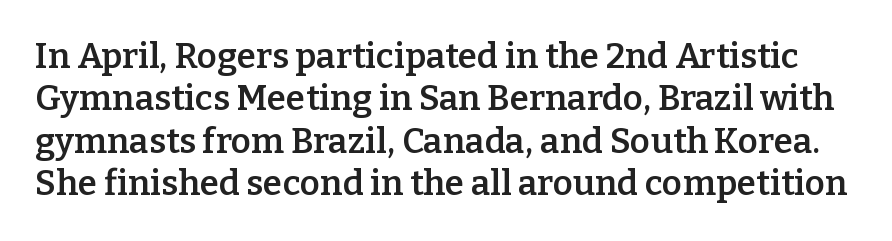
Proportional: the letters do not fall into vertical columns. Inter-character spacing is left at the font's built-in metrics. Quick note: not italic, upright. Beneath every word, the page is bare. The designer went with a serif here, giving each stem small feet. Students, this is semibold: more ink than regular, less than bold.
